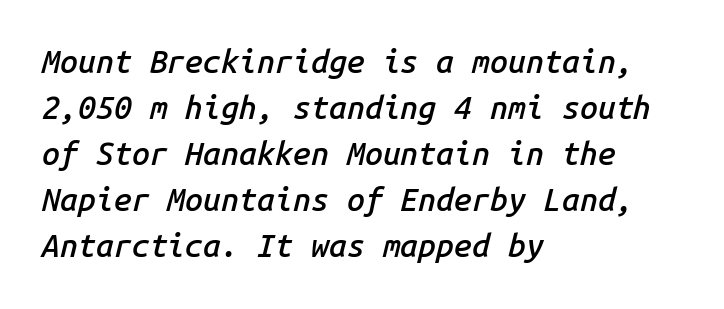
{"italic": "yes", "lean": "right", "slant_degrees": 14, "bold": "semi", "weight": "semibold", "width": "normal", "stroke_contrast": "low", "x_height": "medium", "monospaced": "yes", "underline": "no", "align": "left", "line_spacing": "normal", "line_spacing_ratio": 1.44, "letter_spacing": "normal", "letter_spacing_em": 0.0, "glyph_px": 32}
